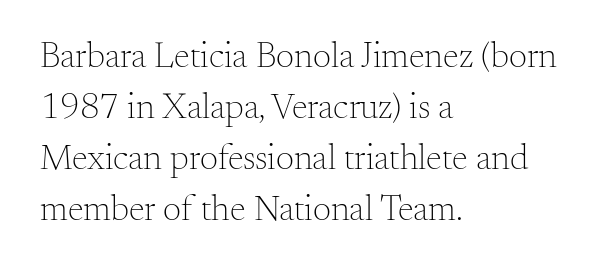
The passage shown is not bold in any degree. Compared with a centered layout, this one pins lines to the left instead. Glance below the letters and you will spot only blank space. Does the leading feel generous? No, just average. The characters display serif detailing at their extremities. The rendering uses natural spacing where letterforms have individual widths.
